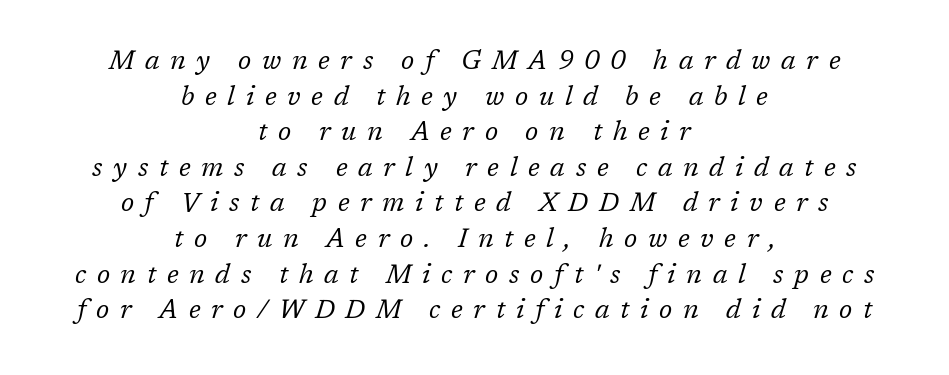
Every row of glyphs is offset so its center matches the block's center. This is not heavy type; no bold has been used. Words float on clear page, feet unadorned. Look at the tracking — it's clearly loosened, letters drifting apart. When letters slant like this, we call the style italic. The block of text has a typical density, with ordinary space between rows.
